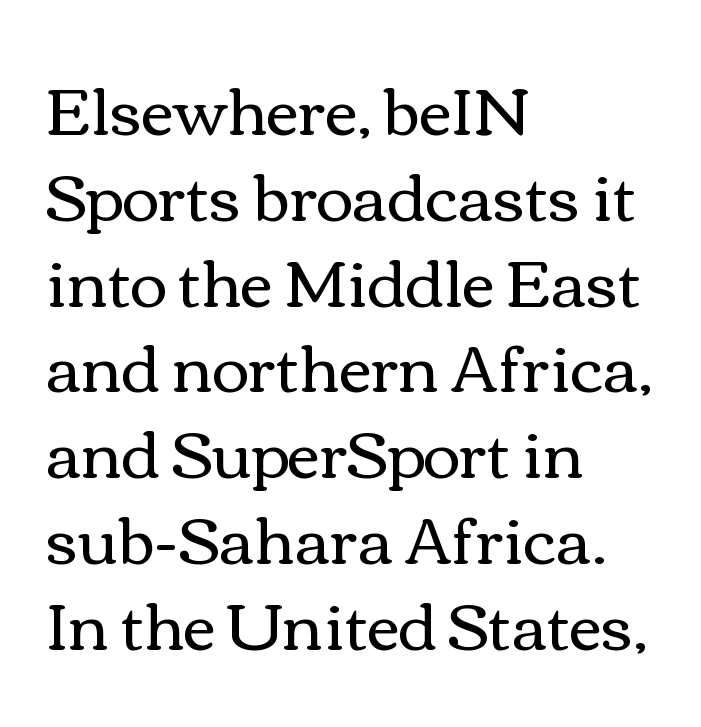
{"italic": "no", "bold": "no", "weight": "regular", "width": "wide", "x_height": "medium", "monospaced": "no", "underline": "no", "align": "left", "line_spacing": "normal", "line_spacing_ratio": 1.34, "letter_spacing": "normal", "letter_spacing_em": 0.0, "glyph_px": 64}
